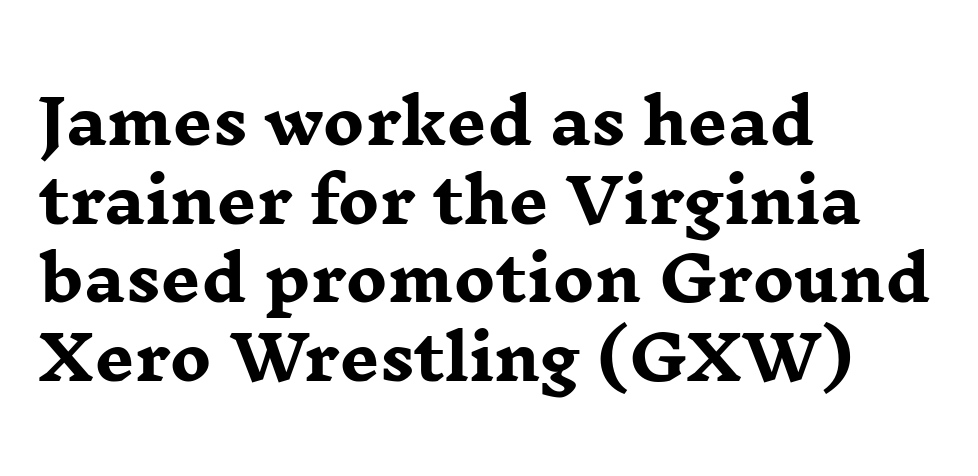
The characters display serif detailing at their extremities. Descenders are the only things crossing below the line. Note the varied advance widths — an 'i' is clearly narrower than an 'm'. On the weight axis this lands at bold, roughly 700. Characters remain perfectly vertical along every line.
